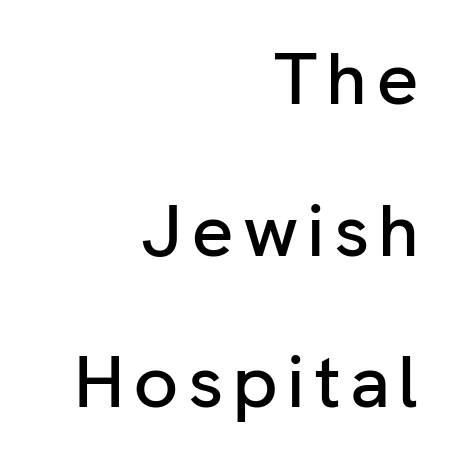
The image shows 74 px sans-serif type, upright; set right-aligned, loose line spacing (2.05x), not underlined; low stroke contrast and a medium x-height.
